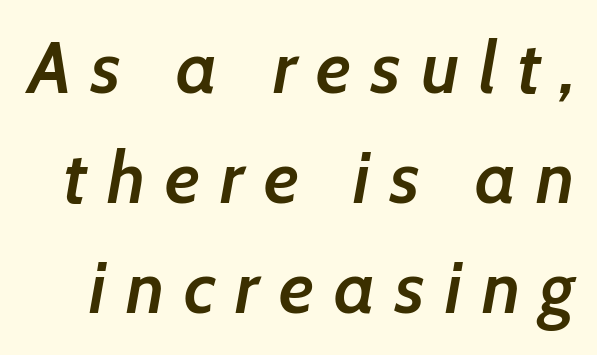
Normally led — the rows are evenly, conventionally spaced. Set as a demibold, roughly 600 on the weight scale. Just letters on the line, the space beneath them empty. The horizontal fit of the characters is loose and conspicuously gappy. You can tell it's italic because the verticals aren't actually vertical.
